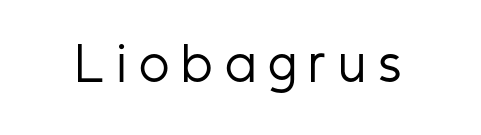
Q: Is the text bold? A: No.
Q: Is the text italic (slanted)? A: No, it is upright.
Q: Is the typeface a serif or a sans-serif typeface? A: Sans-serif.
Q: Is the text underlined? A: No.
Q: Is the spacing between letters normal or unusually wide? A: Unusually wide.
Q: Width (condensed, normal, or wide)? A: Condensed.
Q: Stroke contrast? A: Low.
Q: x-height? A: Medium.
Q: Monospaced? A: No.
